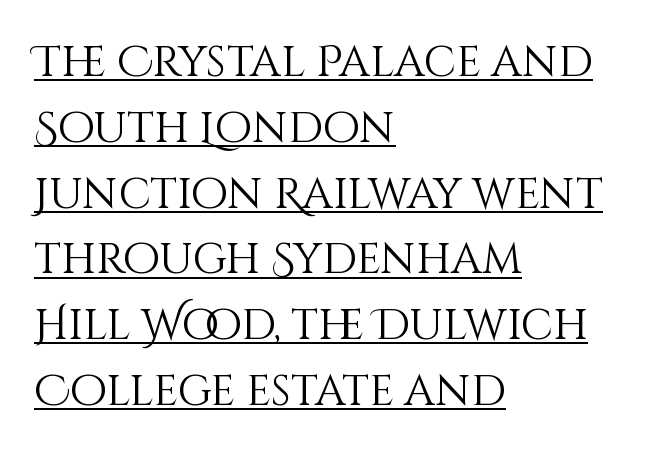
The image shows 43 px light type, upright; set left-aligned, normal line spacing (1.53x), normal letter spacing, underlined; medium stroke contrast and a large x-height.
